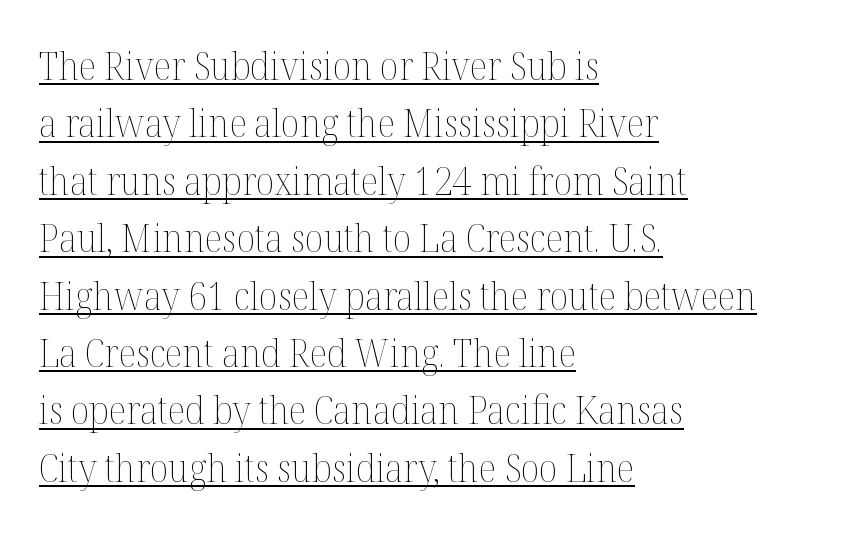
The passage shown stacks its lines at a standard gap. You could call the tracking neutral — neither tight nor loose. Stems and bowls with no extra thickness — not bold. Underlining? Definitely there. Typeset ragged right — the left edge is the straight one. The letters stand upright; this is a roman face.
